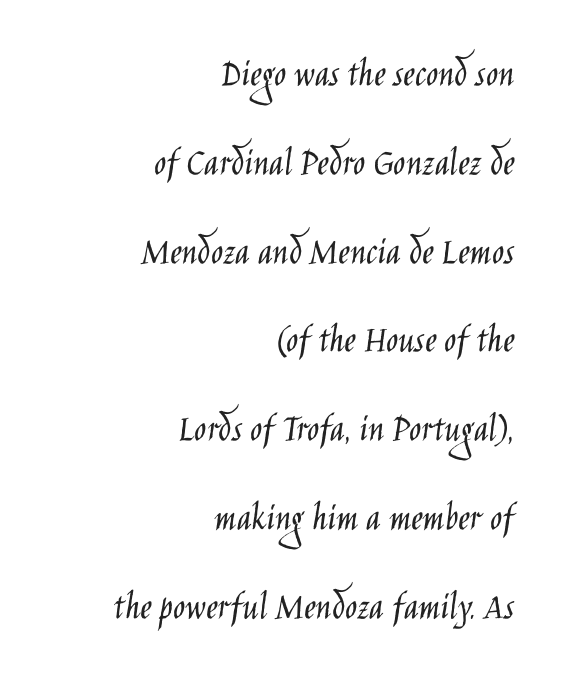
Q: Is the text bold? A: No.
Q: Is the text italic (slanted)? A: Yes.
Q: Is the typeface a serif or a sans-serif typeface? A: Sans-serif.
Q: Is the text underlined? A: No.
Q: How is the paragraph aligned? A: Right-aligned.
Q: Is the spacing between letters normal or unusually wide? A: Normal.
Q: Is the spacing between lines tight, normal or loose? A: Loose.
Q: Width (condensed, normal, or wide)? A: Condensed.
Q: Stroke contrast? A: Low.
Q: x-height? A: Large.
Q: Monospaced? A: No.
